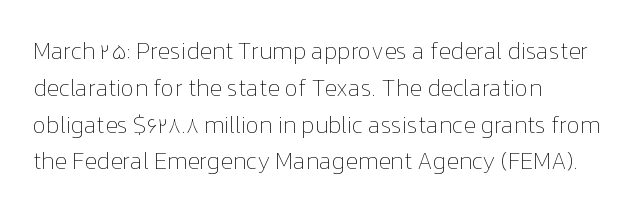
Q: Is the text bold? A: No.
Q: Is the text italic (slanted)? A: No, it is upright.
Q: Is the text underlined? A: No.
Q: How is the paragraph aligned? A: Left-aligned.
Q: Is the spacing between letters normal or unusually wide? A: Normal.
Q: Is the spacing between lines tight, normal or loose? A: Normal.
